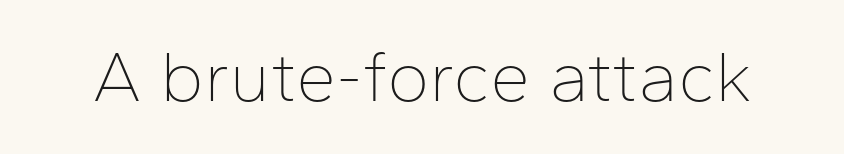
The typeface has the unassuming heft of standard copy or less. A typesetter would call this proportional, since set widths differ per character. Nothing sits at the stroke ends, so this counts as sans-serif. Default kerning and tracking; the words read as compact shapes. The string is rendered with underlining switched off.
